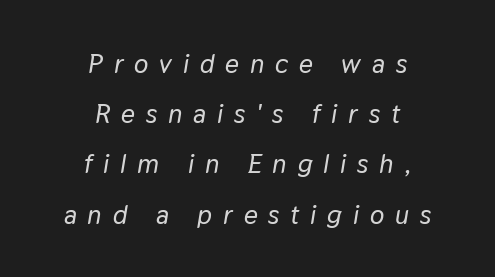
The specimen omits any rule beneath the text block's lines. Between one letter and the next there's a generous, obvious gap. Every row of glyphs is offset so its center matches the block's center. Style check: oblique.
